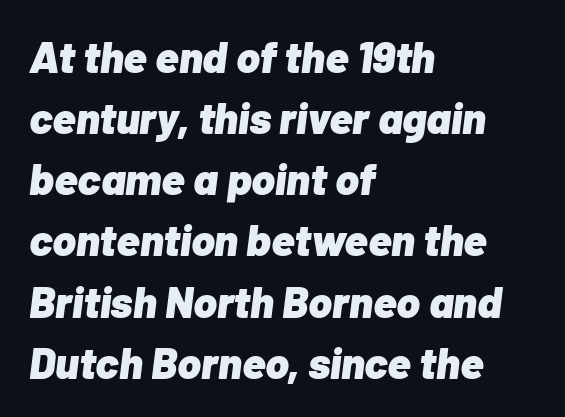
Q: Is the text bold? A: Yes.
Q: Is the text italic (slanted)? A: Yes, it leans right by about 7 degrees.
Q: Is the text underlined? A: No.
Q: How is the paragraph aligned? A: Left-aligned.
Q: Is the spacing between letters normal or unusually wide? A: Normal.
Q: Is the spacing between lines tight, normal or loose? A: Normal.
Q: Width (condensed, normal, or wide)? A: Normal.
Q: Stroke contrast? A: Low.
Q: x-height? A: Medium.
Q: Monospaced? A: No.
